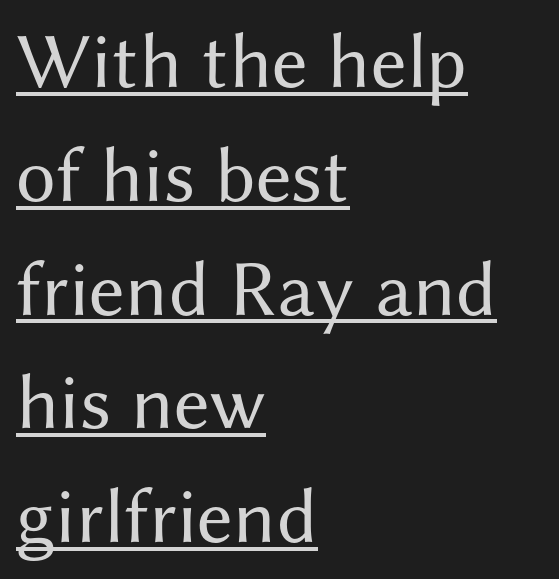
The image shows 79 px regular-weight sans-serif type, upright; set left-aligned, normal line spacing (1.44x), normal letter spacing, underlined; medium stroke contrast and a medium x-height.
